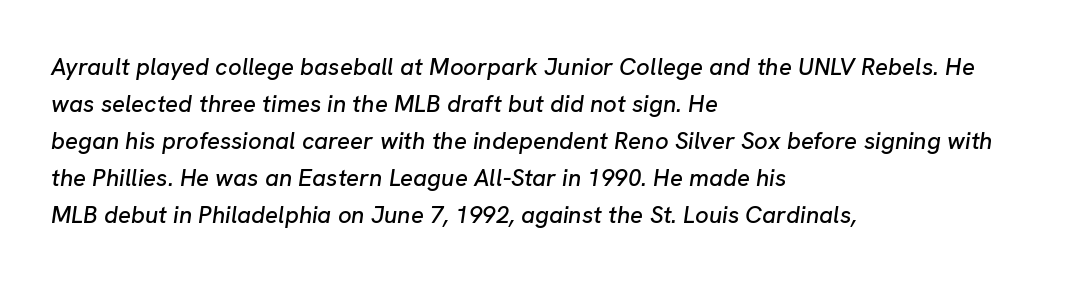
Q: Is the text italic (slanted)? A: Yes, it leans right by about 8 degrees.
Q: Is the text underlined? A: No.
Q: How is the paragraph aligned? A: Left-aligned.
Q: Is the spacing between letters normal or unusually wide? A: Normal.
Q: Is the spacing between lines tight, normal or loose? A: Normal.
